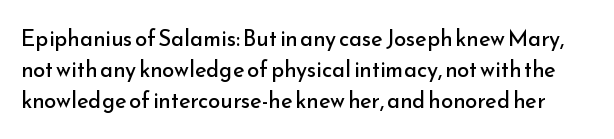
{"italic": "no", "bold": "no", "underline": "no", "line_spacing": "normal", "line_spacing_ratio": 1.42, "letter_spacing": "normal", "letter_spacing_em": 0.0, "glyph_px": 22}
